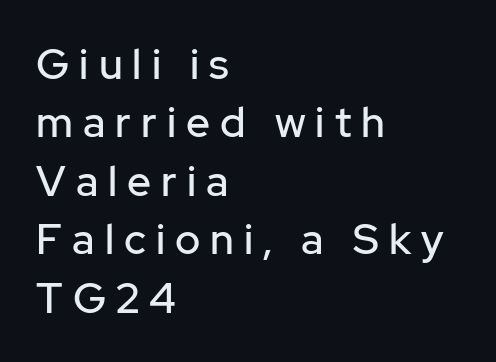
Q: Is the text italic (slanted)? A: No, it is upright.
Q: Is the typeface a serif or a sans-serif typeface? A: Sans-serif.
Q: Is the text underlined? A: No.
Q: How is the paragraph aligned? A: Left-aligned.
Q: Is the spacing between letters normal or unusually wide? A: Unusually wide.
Q: Is the spacing between lines tight, normal or loose? A: Normal.
Q: Width (condensed, normal, or wide)? A: Normal.
Q: Stroke contrast? A: Low.
Q: x-height? A: Medium.
Q: Monospaced? A: No.
